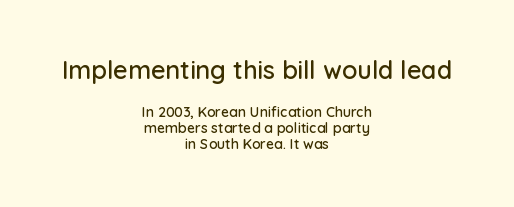
This sample uses plain, unmodified letter spacing. This sample is center-justified, so both line endings float freely. In terms of leading, this rendering errs on the cramped side. These lines were composed using upright roman letters.
